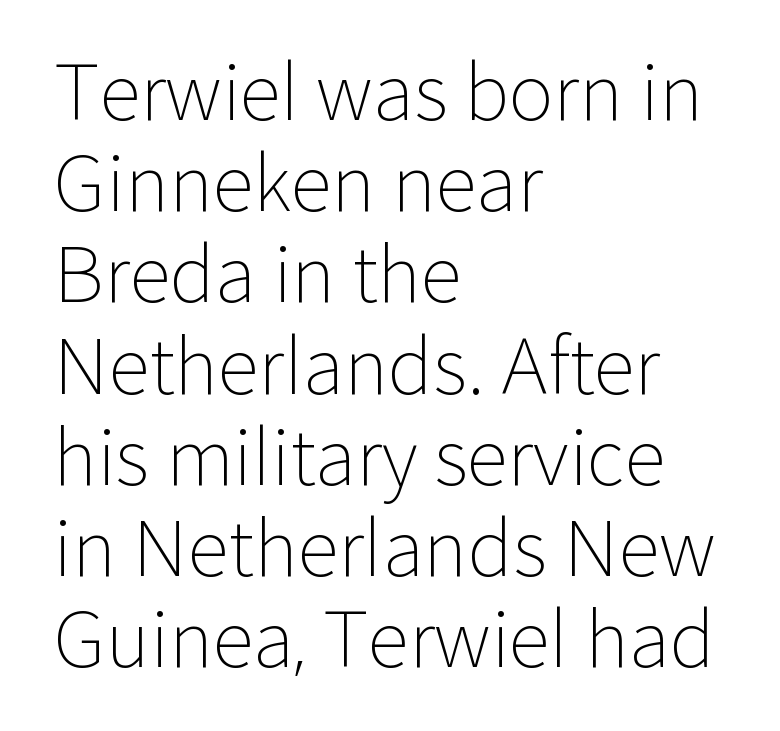
Spacing between characters is what you'd get straight out of the box. Character widths vary here, with narrow letters taking less room than wide ones. Rendered with straight, roman letterforms. The space directly below the letters is spotless. Line beginnings align vertically; line endings do not.
